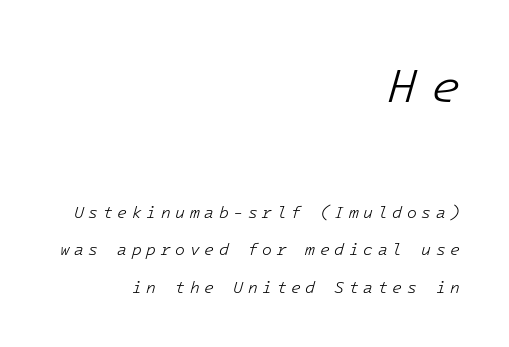
The image shows 48 px light type, italic (leaning right); set right-aligned, loose line spacing (2.34x), unusually wide letter spacing (+0.29 em), not underlined; the first (top) block is 3.0x larger; low stroke contrast and a medium x-height.
